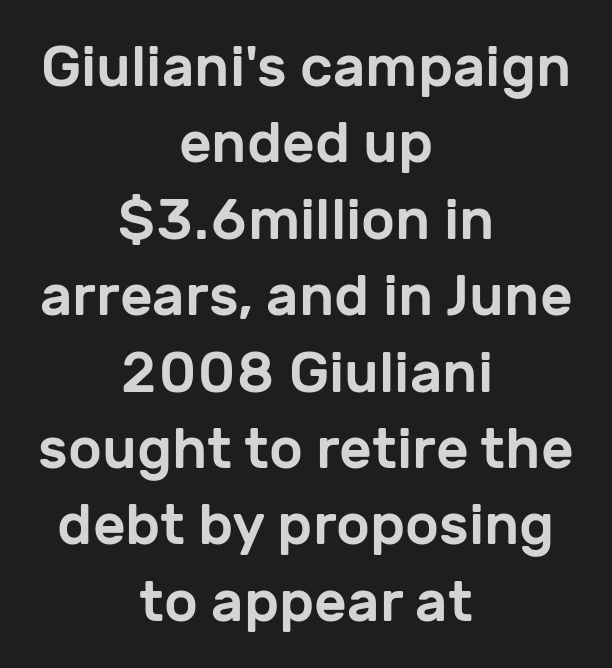
{"serif": "no", "italic": "no", "width": "normal", "stroke_contrast": "low", "x_height": "medium", "monospaced": "no", "underline": "no", "align": "center", "line_spacing": "normal", "line_spacing_ratio": 1.34, "letter_spacing": "normal", "letter_spacing_em": 0.0, "glyph_px": 57}
